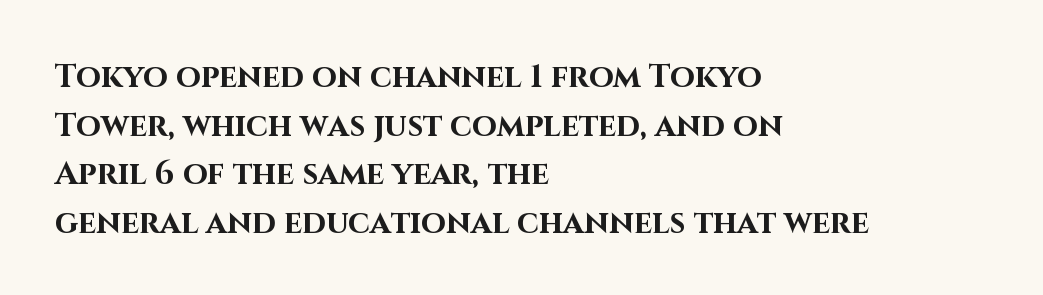
The image shows 32 px bold sans-serif type, upright; set left-aligned, normal line spacing (1.52x), normal letter spacing, not underlined; high stroke contrast and a large x-height.
